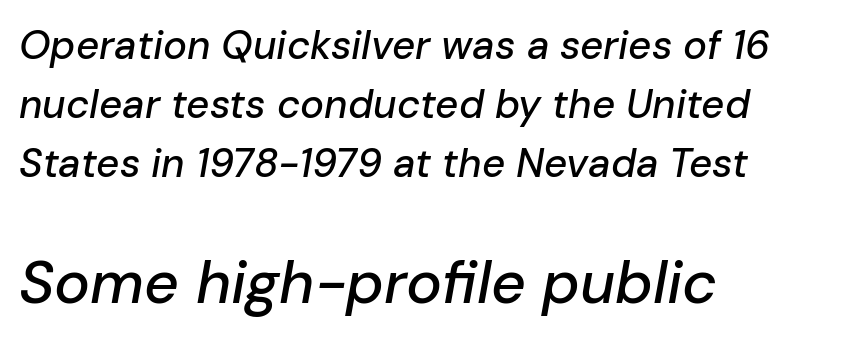
The strip under each line holds only bare page. The ragged edge is on the right, which tells us the setting is flush left. Between one letter and the next there's only the usual sliver of space. Do the characters align in a grid? No, the font is proportional. Baseline-to-baseline distance is the conventional proportion of letter height.
